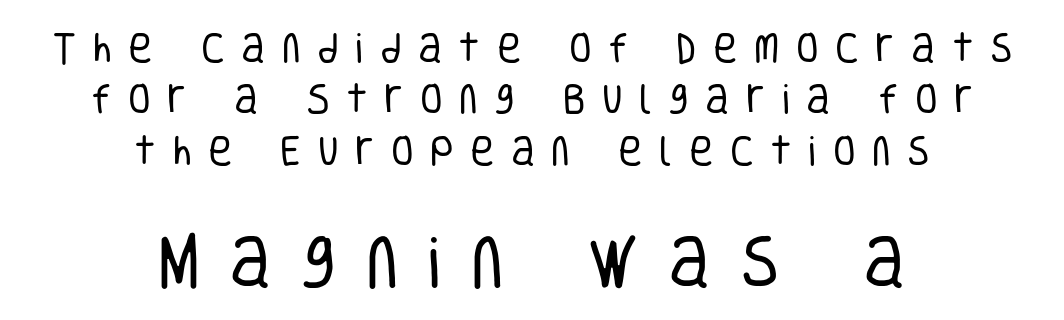
The image shows 58 px regular-weight, condensed sans-serif type, upright; set centered, normal line spacing (1.56x), unusually wide letter spacing (+0.5 em), not underlined; the second (bottom) block is 1.76x larger; low stroke contrast and a large x-height.
